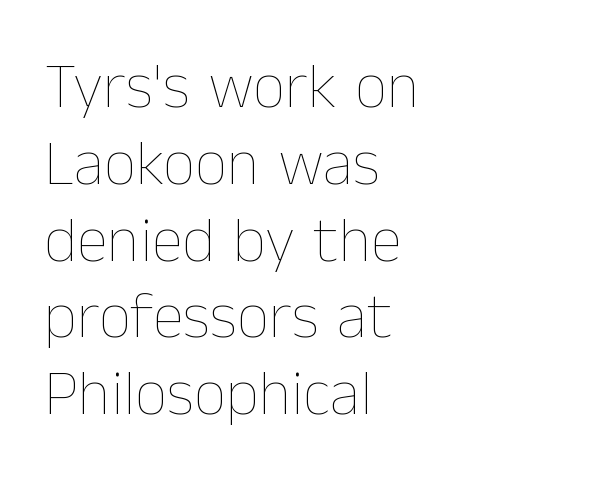
Style check: upright. The strokes are not fattened; the text isn't bold. Do the characters align in a grid? No, the font is proportional. Each word holds together tightly as a unit, with standard inter-letter gaps.
